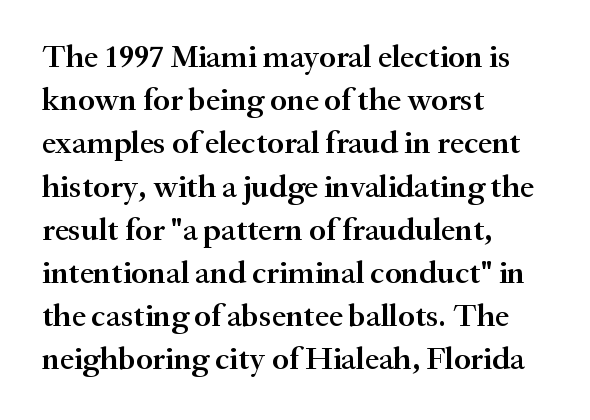
The image shows 32 px semibold serif type, upright; set left-aligned, normal line spacing (1.35x), normal letter spacing, not underlined; medium stroke contrast and a small x-height.
